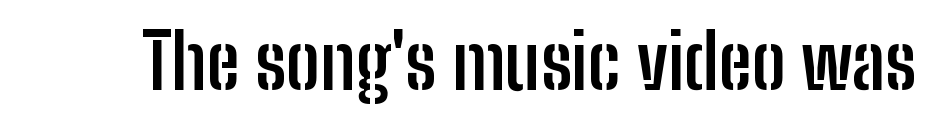
The image shows 75 px semibold, condensed sans-serif type, upright; set normal letter spacing, not underlined; low stroke contrast and a medium x-height.
